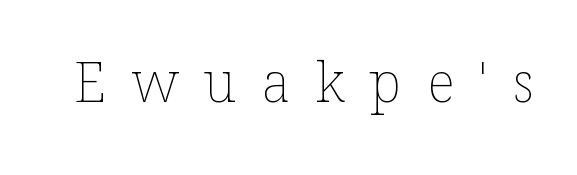
The image shows 55 px thin type, upright; set unusually wide letter spacing (+0.46 em), not underlined; low stroke contrast and a medium x-height.
